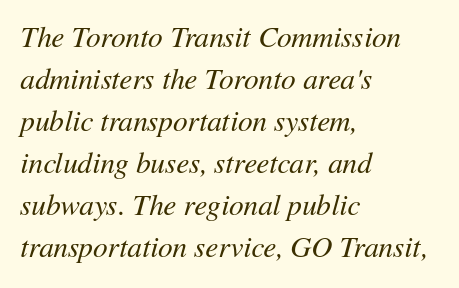
Q: Is the text bold? A: No.
Q: Is the text italic (slanted)? A: Yes, it leans right by about 11 degrees.
Q: Is the text underlined? A: No.
Q: How is the paragraph aligned? A: Left-aligned.
Q: Is the spacing between letters normal or unusually wide? A: Normal.
Q: Is the spacing between lines tight, normal or loose? A: Normal.
Q: Width (condensed, normal, or wide)? A: Normal.
Q: Stroke contrast? A: Medium.
Q: x-height? A: Medium.
Q: Monospaced? A: No.
